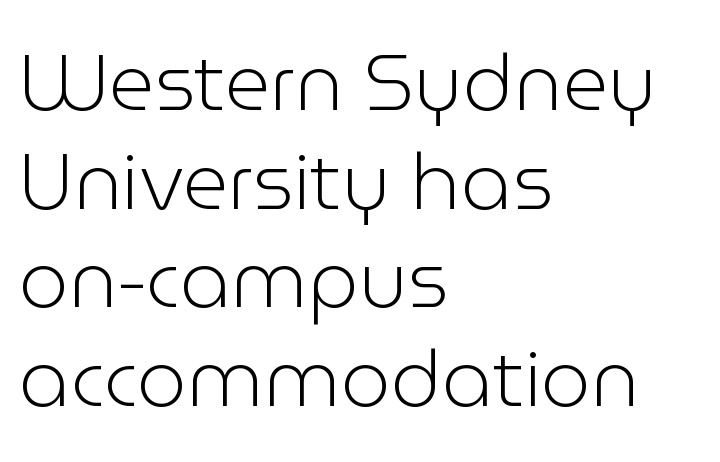
Do the characters align in a grid? No, the font is proportional. The rendering anchors every line to the left-hand side. Is the stroke heavy? The answer is a plain regular-or-lighter. This sample uses a sans-serif face. A bare baseline throughout the passage. Do the letters lean? They stand straight.
